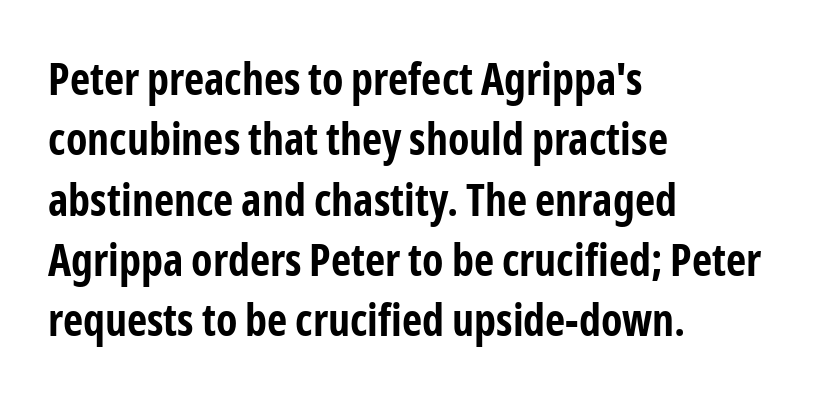
The image shows 44 px bold, condensed sans-serif type, upright; set left-aligned, normal line spacing (1.37x), normal letter spacing, not underlined; low stroke contrast and a medium x-height.
